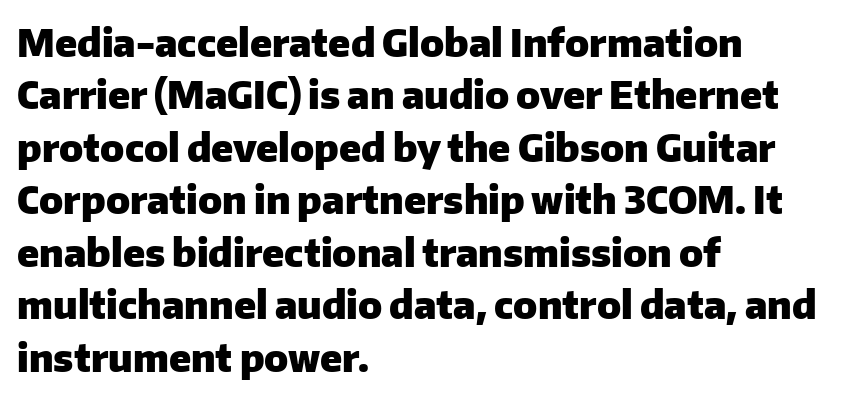
Q: Is the text bold? A: Yes.
Q: Is the text italic (slanted)? A: No, it is upright.
Q: Is the typeface a serif or a sans-serif typeface? A: Sans-serif.
Q: Is the text underlined? A: No.
Q: How is the paragraph aligned? A: Left-aligned.
Q: Is the spacing between letters normal or unusually wide? A: Normal.
Q: Is the spacing between lines tight, normal or loose? A: Normal.
Q: Width (condensed, normal, or wide)? A: Normal.
Q: Stroke contrast? A: Low.
Q: x-height? A: Medium.
Q: Monospaced? A: No.
